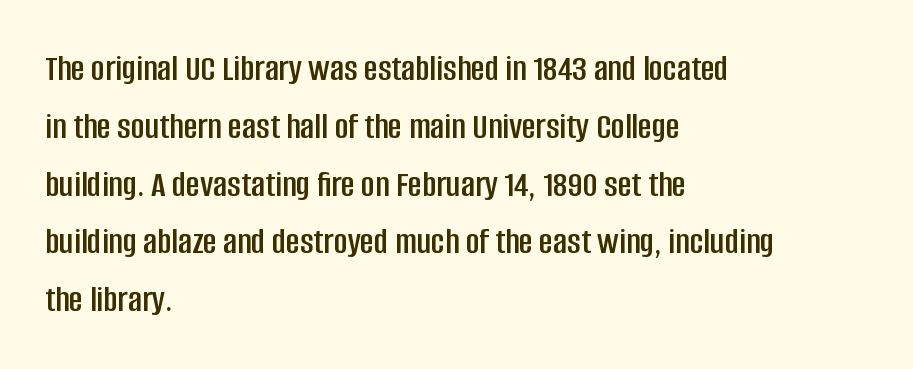
Q: Is the text italic (slanted)? A: No, it is upright.
Q: Is the typeface a serif or a sans-serif typeface? A: Sans-serif.
Q: Is the text underlined? A: No.
Q: How is the paragraph aligned? A: Left-aligned.
Q: Is the spacing between letters normal or unusually wide? A: Normal.
Q: Is the spacing between lines tight, normal or loose? A: Normal.
Q: Width (condensed, normal, or wide)? A: Condensed.
Q: Stroke contrast? A: Low.
Q: x-height? A: Large.
Q: Monospaced? A: No.
